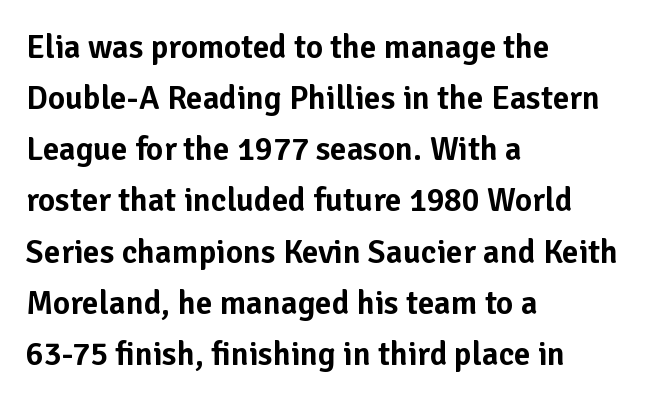
The image shows 33 px sans-serif type, upright; set left-aligned, normal line spacing (1.55x), normal letter spacing, not underlined; low stroke contrast and a medium x-height.
